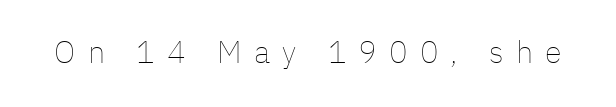
Q: Is the text bold? A: No.
Q: Is the text italic (slanted)? A: No, it is upright.
Q: Is the text underlined? A: No.
Q: Is the spacing between letters normal or unusually wide? A: Unusually wide.
Q: Width (condensed, normal, or wide)? A: Normal.
Q: Stroke contrast? A: Low.
Q: x-height? A: Medium.
Q: Monospaced? A: No.
